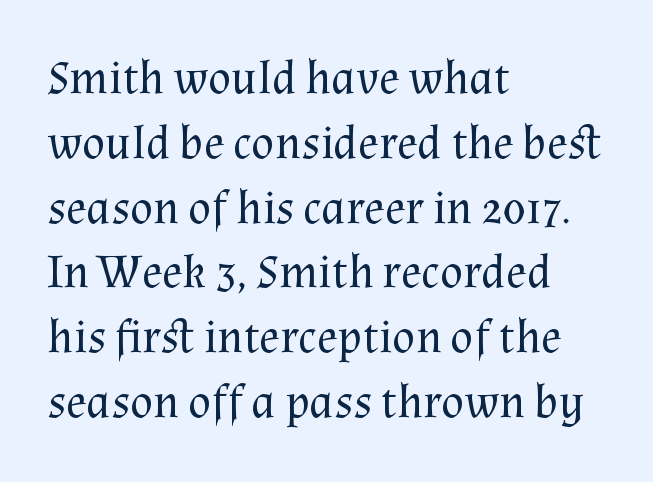
{"italic": "no", "bold": "no", "weight": "regular", "width": "normal", "stroke_contrast": "medium", "x_height": "medium", "monospaced": "no", "underline": "no", "align": "left", "line_spacing": "normal", "line_spacing_ratio": 1.35, "letter_spacing": "normal", "letter_spacing_em": 0.0, "glyph_px": 48}
